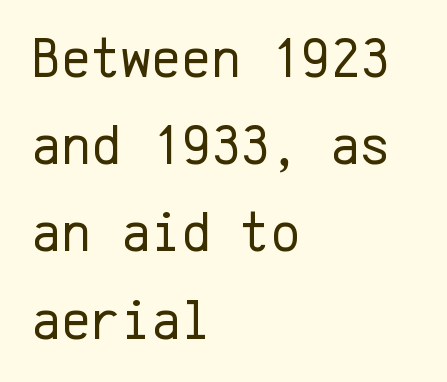
{"serif": "no", "italic": "no", "bold": "no", "weight": "regular", "width": "normal", "stroke_contrast": "low", "x_height": "medium", "monospaced": "yes", "underline": "no", "align": "left", "line_spacing": "normal", "line_spacing_ratio": 1.53, "letter_spacing": "normal", "letter_spacing_em": 0.0, "glyph_px": 57}
